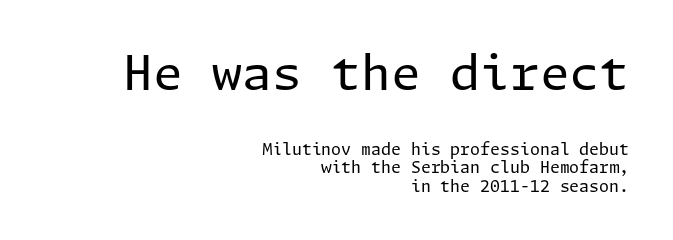
The more generous point size was reserved for the upper chunk. Where is the straight margin? On the right. Words float on clear page, feet unadorned. Font category for this specimen: sans-serif. This sample uses plain, unmodified letter spacing.
